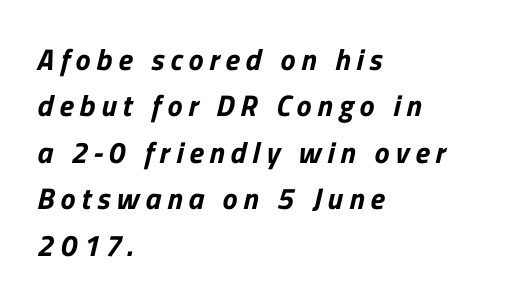
{"serif": "no", "width": "normal", "stroke_contrast": "low", "x_height": "medium", "monospaced": "no", "underline": "no", "align": "left", "line_spacing": "normal", "line_spacing_ratio": 1.55, "letter_spacing": "wide", "letter_spacing_em": 0.2, "glyph_px": 30}
